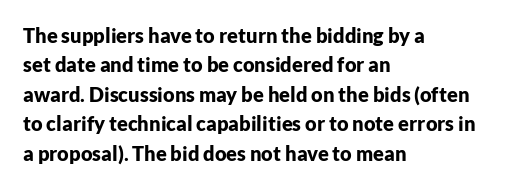
{"italic": "no", "bold": "yes", "underline": "no", "align": "left", "line_spacing": "normal", "line_spacing_ratio": 1.47, "letter_spacing": "normal", "letter_spacing_em": 0.0, "glyph_px": 20}
